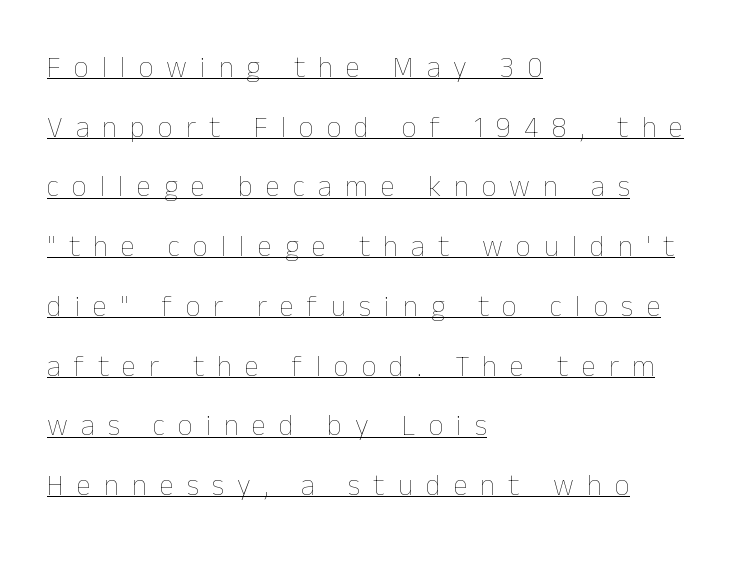
The image shows 29 px thin type, upright; set left-aligned, loose line spacing (2.06x), unusually wide letter spacing (+0.45 em), underlined; low stroke contrast and a medium x-height.
